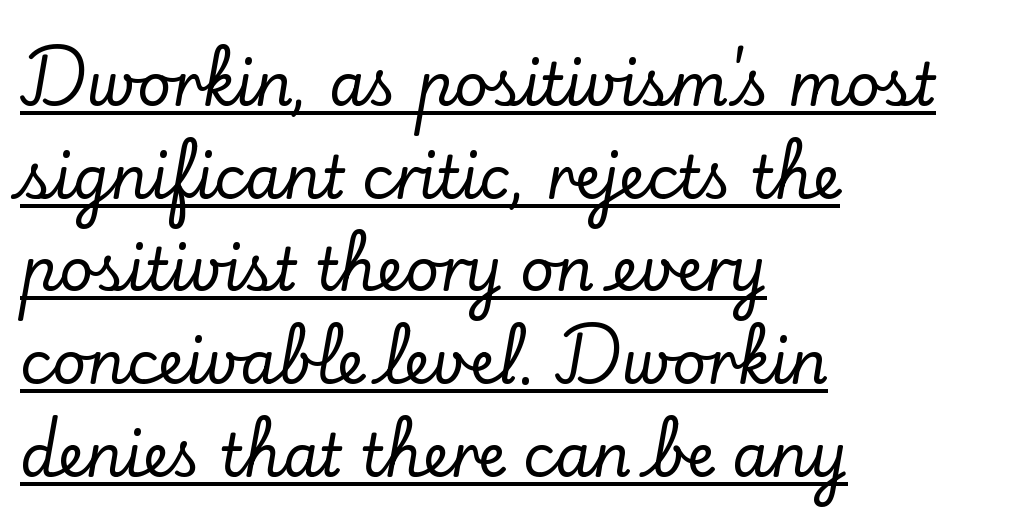
The image shows 59 px serif type; set left-aligned, normal line spacing (1.57x), normal letter spacing, underlined; low stroke contrast and a small x-height.
